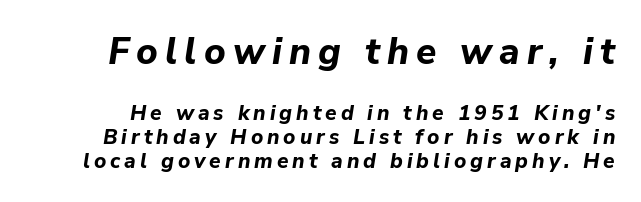
The image shows 37 px bold type, italic (leaning right); set tight line spacing (1.14x), not underlined; the first (top) block is 1.76x larger; low stroke contrast and a medium x-height.
